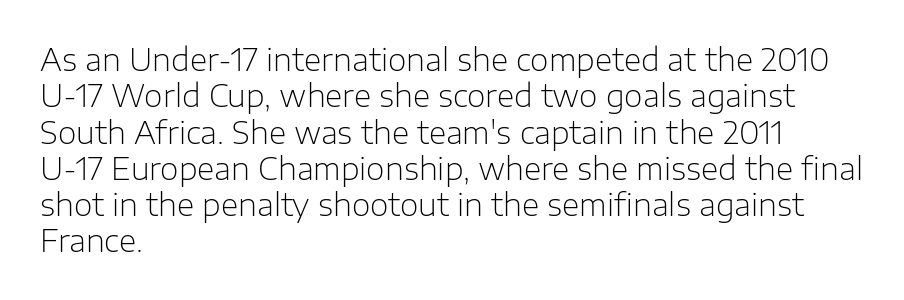
The image shows 30 px light sans-serif type, upright; set left-aligned, line spacing 1.21x, normal letter spacing, not underlined; low stroke contrast and a medium x-height.
